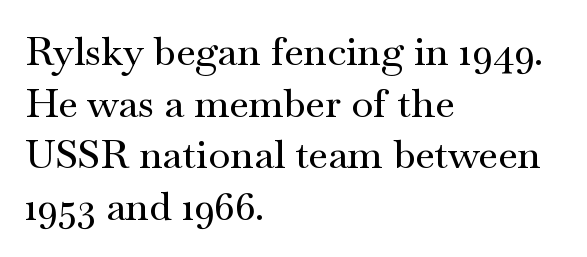
{"serif": "yes", "italic": "no", "width": "wide", "stroke_contrast": "medium", "x_height": "small", "monospaced": "no", "underline": "no", "align": "left", "line_spacing": "normal", "line_spacing_ratio": 1.29, "letter_spacing": "normal", "letter_spacing_em": 0.0, "glyph_px": 40}
